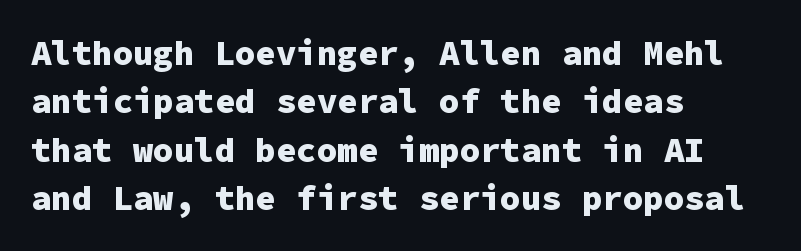
Q: Is the text bold? A: Yes.
Q: Is the text italic (slanted)? A: No, it is upright.
Q: Is the typeface a serif or a sans-serif typeface? A: Sans-serif.
Q: Is the text underlined? A: No.
Q: How is the paragraph aligned? A: Left-aligned.
Q: Is the spacing between letters normal or unusually wide? A: Normal.
Q: Is the spacing between lines tight, normal or loose? A: Normal.
Q: Width (condensed, normal, or wide)? A: Normal.
Q: Stroke contrast? A: Low.
Q: x-height? A: Medium.
Q: Monospaced? A: Yes.
